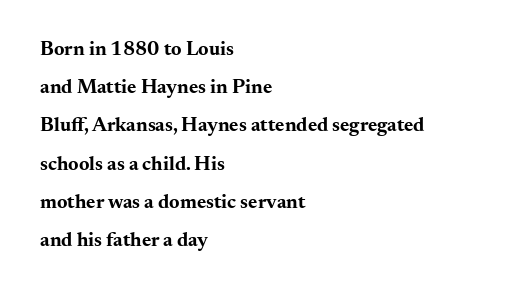
{"italic": "no", "bold": "yes", "underline": "no", "align": "left", "line_spacing": "loose", "line_spacing_ratio": 1.91, "letter_spacing": "normal", "letter_spacing_em": 0.0, "glyph_px": 20}
